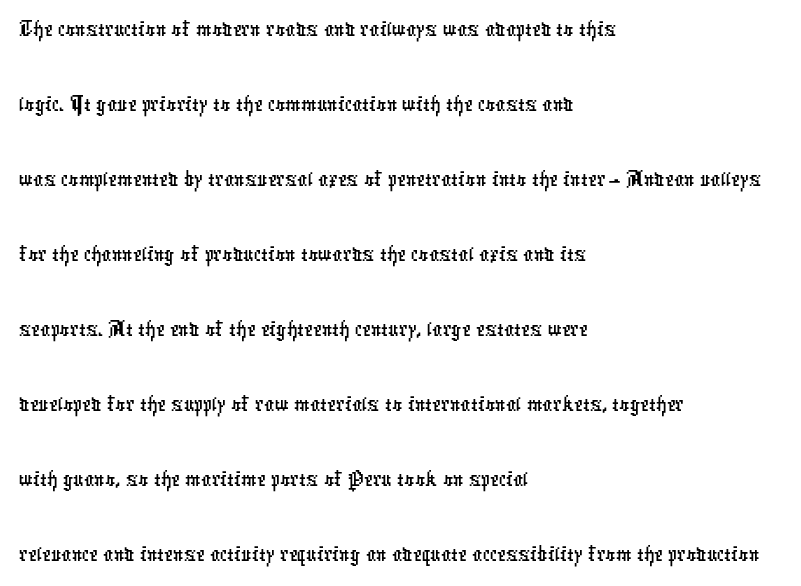
Descenders are the only things crossing below the line. Nothing unusual about the tracking: characters are spaced as the font intends. Check where the strokes stop: nothing finishes them off — pure sans. These lines are rendered in a variable-pitch font.
